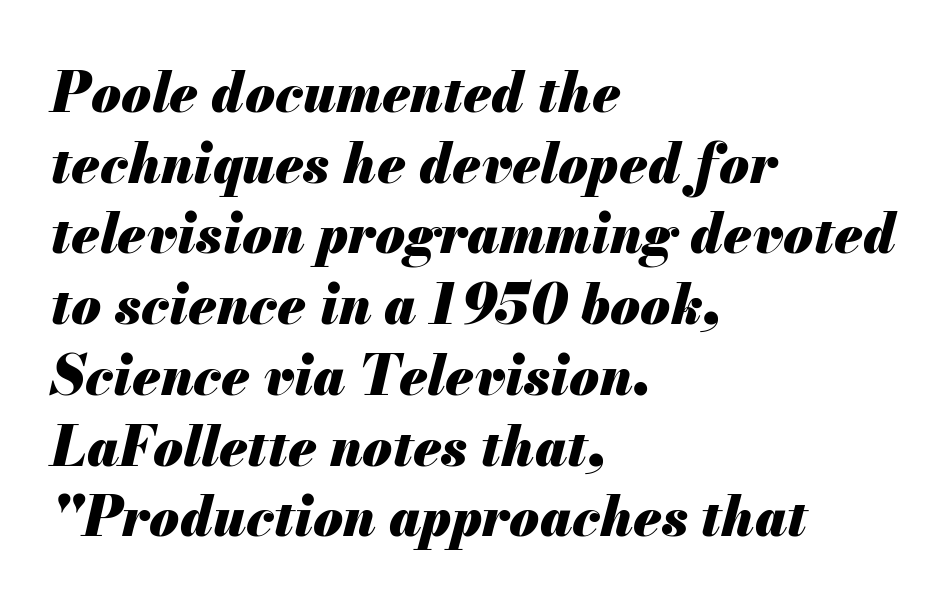
{"italic": "yes", "lean": "right", "slant_degrees": 13, "bold": "yes", "weight": "heavy", "width": "normal", "stroke_contrast": "medium", "x_height": "small", "monospaced": "no", "underline": "no", "align": "left", "line_spacing": "normal", "line_spacing_ratio": 1.31, "letter_spacing": "normal", "letter_spacing_em": 0.0, "glyph_px": 54}
